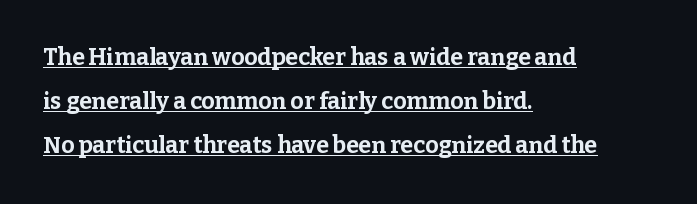
The image shows 23 px bold type, upright; set left-aligned, loose line spacing (1.92x), normal letter spacing, underlined.
